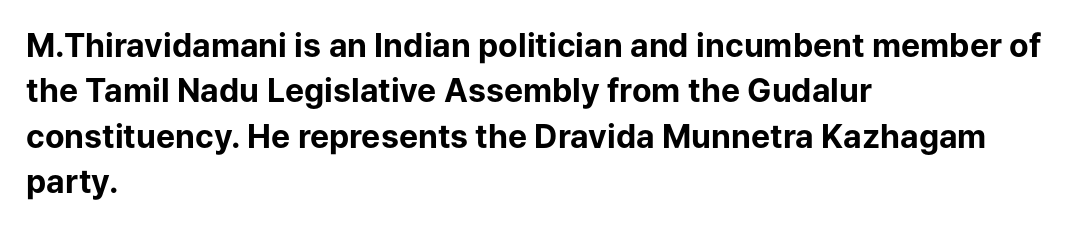
{"serif": "no", "italic": "no", "bold": "yes", "weight": "bold", "width": "normal", "stroke_contrast": "low", "x_height": "medium", "monospaced": "no", "underline": "no", "align": "left", "line_spacing": "normal", "line_spacing_ratio": 1.42, "letter_spacing": "normal", "letter_spacing_em": 0.0, "glyph_px": 32}
